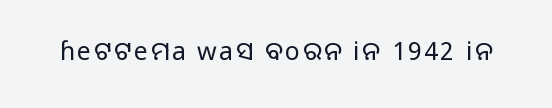
The type sits square on the baseline with zero lean. The strip under each line holds only bare page. Stroke thickness stays within the range of a standard reading face or lighter.
